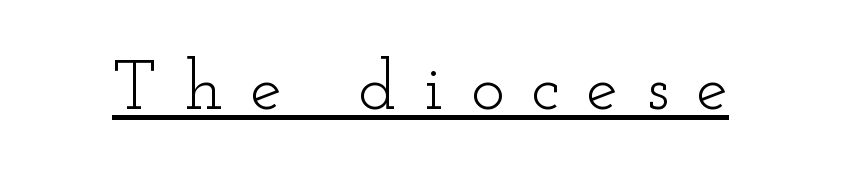
Weight: not bold — regular or lighter. You can tell it's not italic because the verticals are truly vertical. Stroke terminals: seriffed. This sample has the flowing, uneven cadence of proportional lettering. Underline: present.
